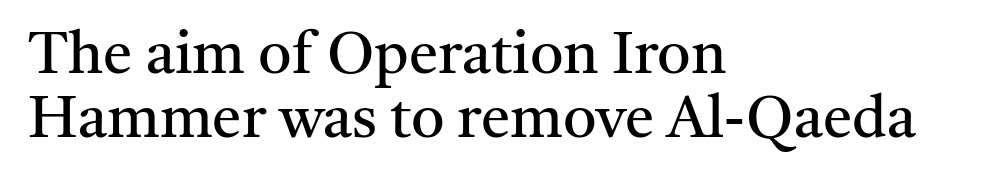
{"serif": "yes", "italic": "no", "bold": "no", "weight": "regular", "width": "normal", "stroke_contrast": "medium", "x_height": "medium", "monospaced": "no", "underline": "no", "align": "left", "line_spacing": "tight", "line_spacing_ratio": 1.08, "letter_spacing": "normal", "letter_spacing_em": 0.0, "glyph_px": 59}
